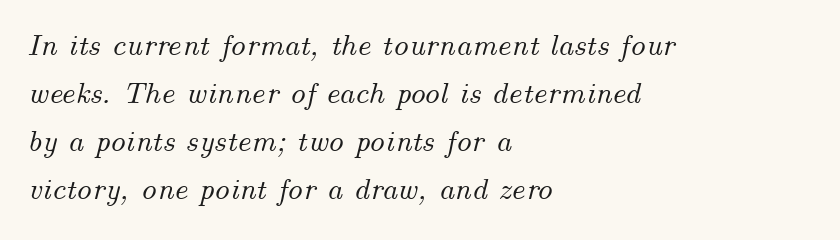
Q: Is the text italic (slanted)? A: Yes, it leans right by about 14 degrees.
Q: Is the text underlined? A: No.
Q: How is the paragraph aligned? A: Left-aligned.
Q: Is the spacing between letters normal or unusually wide? A: Normal.
Q: Is the spacing between lines tight, normal or loose? A: Normal.
Q: Width (condensed, normal, or wide)? A: Normal.
Q: Stroke contrast? A: Medium.
Q: x-height? A: Small.
Q: Monospaced? A: No.
